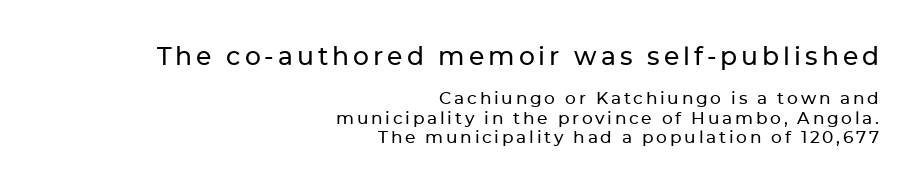
The area under the type is left untouched. Visually, the top section dominates because its glyphs are scaled up. The letters stand straight up with perfectly vertical stems. Right-aligned paragraph, ragged on the left.
